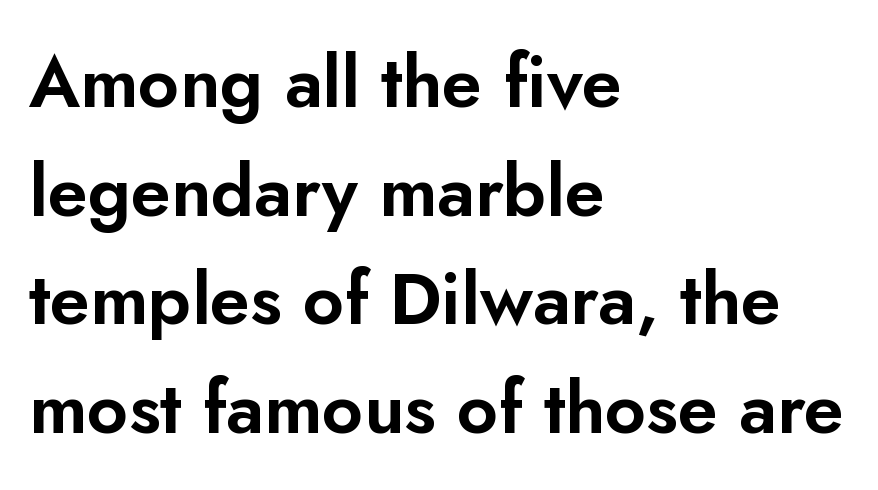
Q: Is the text italic (slanted)? A: No, it is upright.
Q: Is the typeface a serif or a sans-serif typeface? A: Sans-serif.
Q: Is the text underlined? A: No.
Q: How is the paragraph aligned? A: Left-aligned.
Q: Is the spacing between letters normal or unusually wide? A: Normal.
Q: Is the spacing between lines tight, normal or loose? A: Normal.
Q: Width (condensed, normal, or wide)? A: Normal.
Q: Stroke contrast? A: Low.
Q: x-height? A: Small.
Q: Monospaced? A: No.
